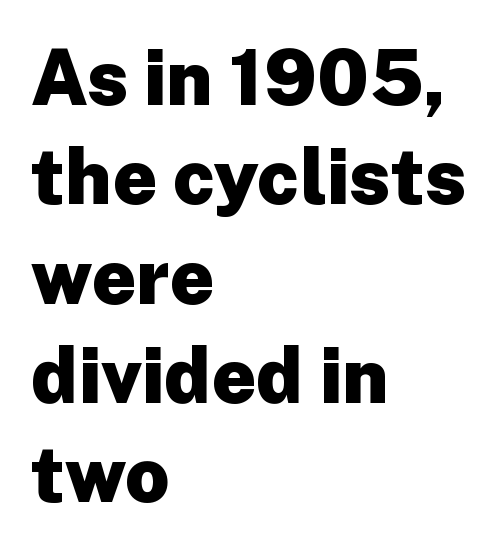
The image shows 77 px heavy sans-serif type, upright; set left-aligned, normal line spacing (1.29x), normal letter spacing, not underlined; low stroke contrast and a medium x-height.
